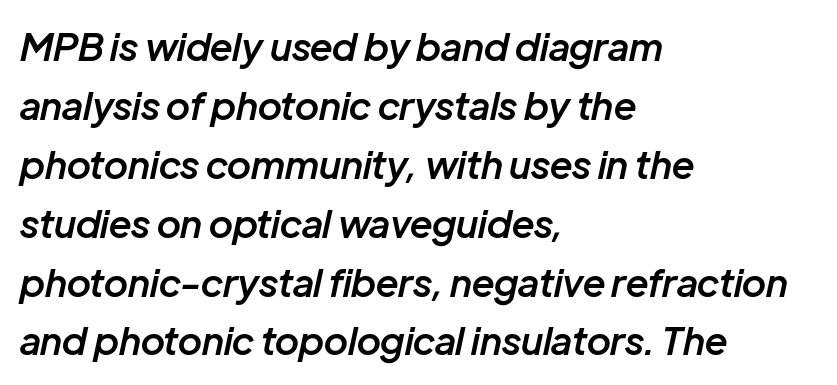
{"italic": "yes", "lean": "right", "slant_degrees": 12, "bold": "semi", "weight": "semibold", "width": "normal", "stroke_contrast": "low", "x_height": "medium", "monospaced": "no", "underline": "no", "align": "left", "line_spacing": "normal", "line_spacing_ratio": 1.55, "letter_spacing": "normal", "letter_spacing_em": 0.0, "glyph_px": 38}
